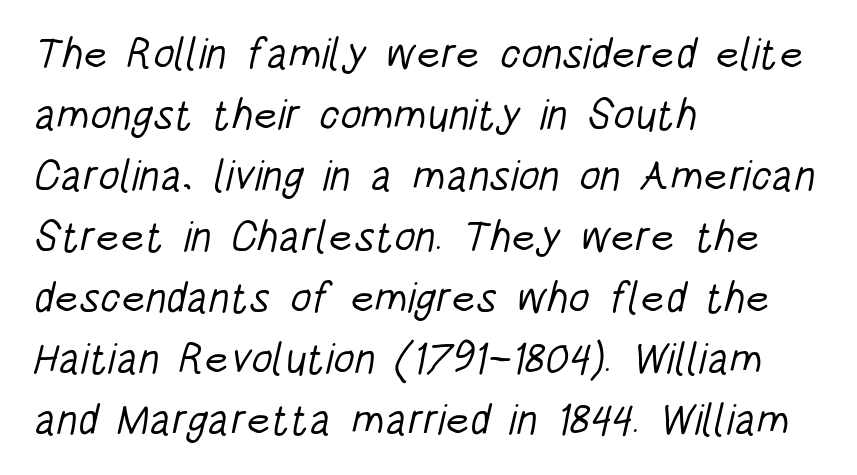
{"serif": "no", "bold": "no", "weight": "light", "width": "condensed", "stroke_contrast": "low", "x_height": "large", "monospaced": "no", "underline": "no", "align": "left", "line_spacing": "normal", "line_spacing_ratio": 1.42, "letter_spacing": "normal", "letter_spacing_em": 0.0, "glyph_px": 43}
